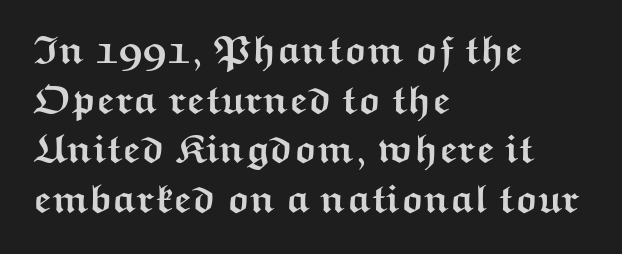
The image shows 40 px semibold, wide sans-serif type, upright; set left-aligned, line spacing 1.24x, normal letter spacing, not underlined; medium stroke contrast and a medium x-height.
